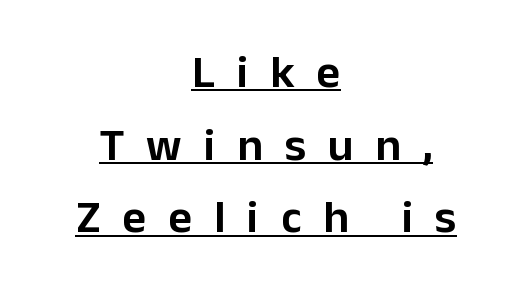
The image shows 46 px sans-serif type, upright; set centered, normal line spacing (1.58x), unusually wide letter spacing (+0.48 em), underlined; low stroke contrast and a medium x-height.
